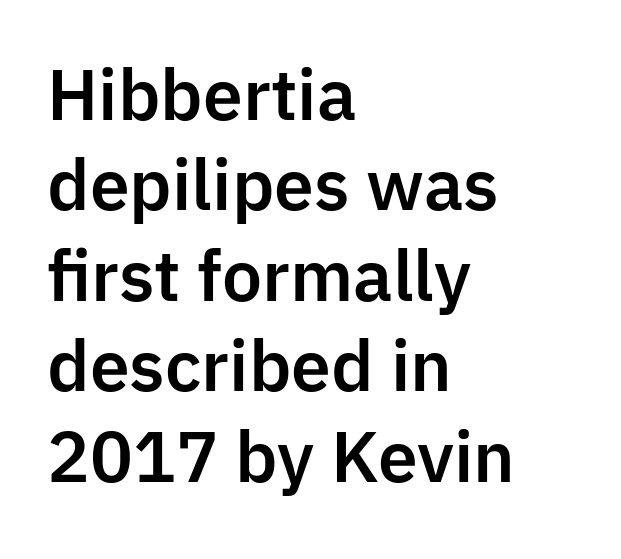
Q: Is the text italic (slanted)? A: No, it is upright.
Q: Is the typeface a serif or a sans-serif typeface? A: Sans-serif.
Q: Is the text underlined? A: No.
Q: How is the paragraph aligned? A: Left-aligned.
Q: Is the spacing between letters normal or unusually wide? A: Normal.
Q: Is the spacing between lines tight, normal or loose? A: Normal.
Q: Width (condensed, normal, or wide)? A: Normal.
Q: Stroke contrast? A: Low.
Q: x-height? A: Medium.
Q: Monospaced? A: No.
